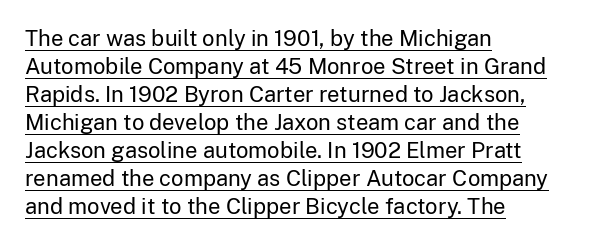
The image shows 22 px text type, upright; set left-aligned, normal line spacing (1.27x), normal letter spacing, underlined.
